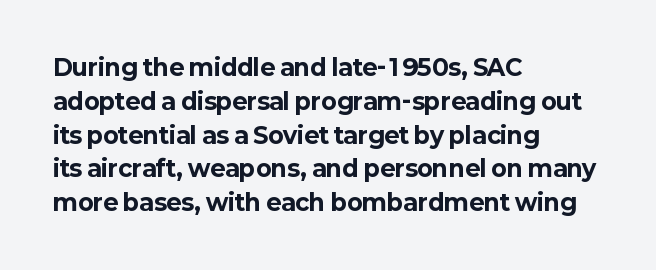
Bold? Absolutely — the strokes are thick and heavy. The setting favours the left margin, as ordinary paragraphs usually do. The font's upright variant was chosen for this text. A bare baseline throughout the passage. Vertical spacing — default.
